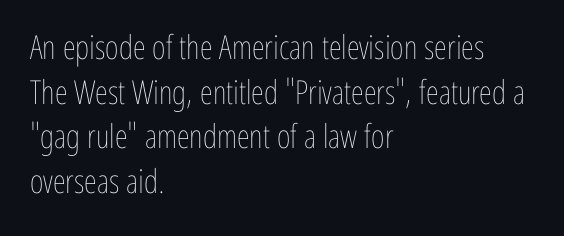
Nope, not italic — everything's standing straight. Leading: standard. Between one letter and the next there's only the usual sliver of space. The strokes are not fattened; the text isn't bold. The lines are quadded left. The passage shown is typed in a proportional face where columns would drift.
